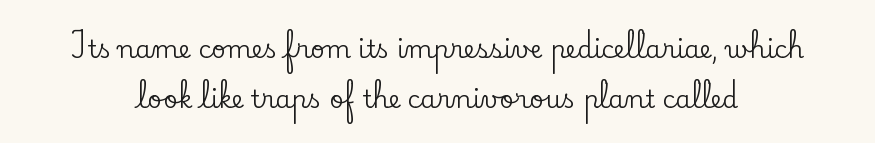
The image shows 25 px text type, upright; set loose line spacing (1.99x), normal letter spacing, not underlined.
